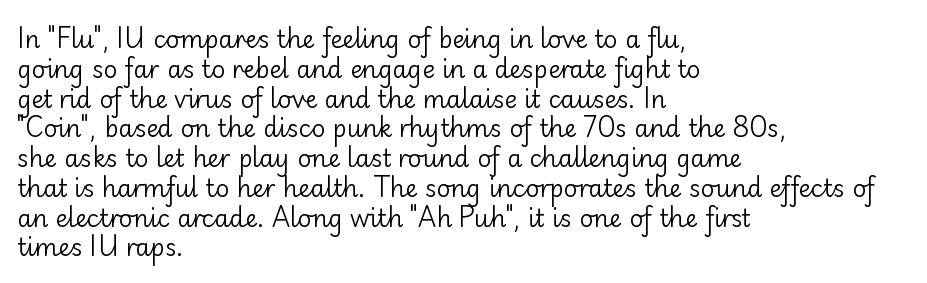
Q: Is the text bold? A: No.
Q: Is the text italic (slanted)? A: No, it is upright.
Q: Is the text underlined? A: No.
Q: How is the paragraph aligned? A: Left-aligned.
Q: Is the spacing between letters normal or unusually wide? A: Normal.
